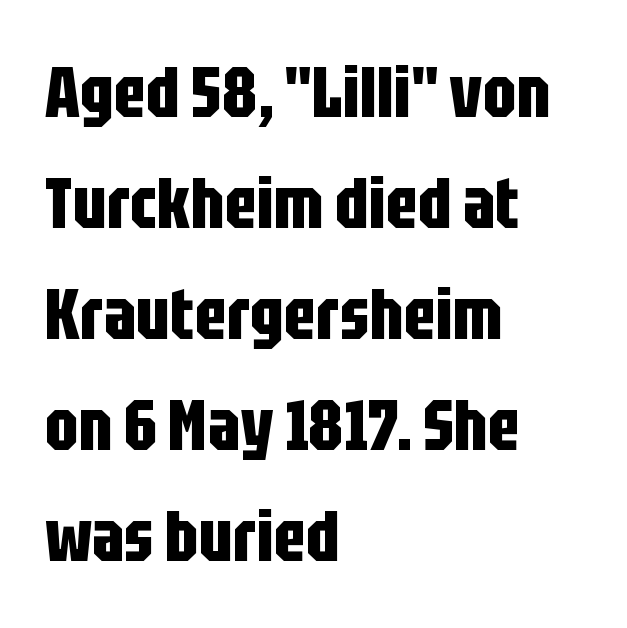
{"serif": "no", "italic": "no", "bold": "yes", "weight": "bold", "width": "condensed", "stroke_contrast": "low", "x_height": "large", "monospaced": "no", "underline": "no", "align": "left", "line_spacing": "normal", "line_spacing_ratio": 1.54, "letter_spacing": "normal", "letter_spacing_em": 0.0, "glyph_px": 72}
